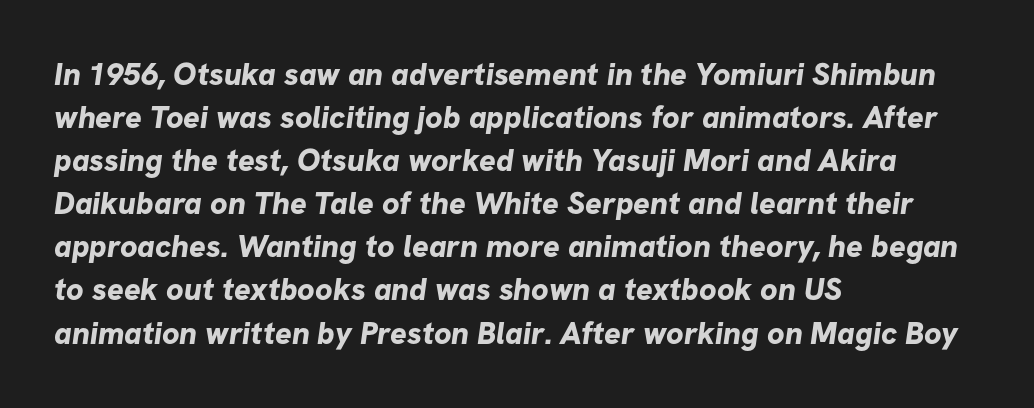
Each letter keeps its own natural width here, so spacing adapts to shape. You could call the tracking neutral — neither tight nor loose. The text was rendered using a sans face with plain stroke endings. Set as a true bold cut, around the 700 mark.
